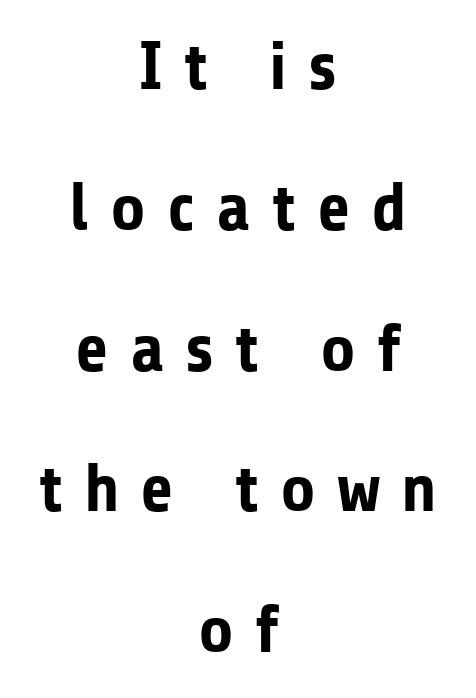
Q: Is the text bold? A: Yes.
Q: Is the text italic (slanted)? A: No, it is upright.
Q: Is the typeface a serif or a sans-serif typeface? A: Sans-serif.
Q: Is the text underlined? A: No.
Q: How is the paragraph aligned? A: Centered.
Q: Is the spacing between letters normal or unusually wide? A: Unusually wide.
Q: Is the spacing between lines tight, normal or loose? A: Loose.
Q: Width (condensed, normal, or wide)? A: Normal.
Q: Stroke contrast? A: Low.
Q: x-height? A: Medium.
Q: Monospaced? A: No.
